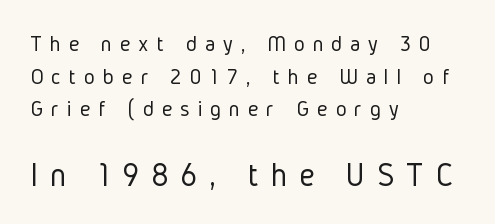
The zone under the glyphs is completely vacant. The horizontal fit of the characters is loose and conspicuously gappy. These two chunks differ in scale, with the bottom chunk taking the larger measure. Unlike a traditional serif, this face leaves its strokes unadorned. Short and long lines alike share a common starting point at left. The rows are spaced the way most documents space them.
